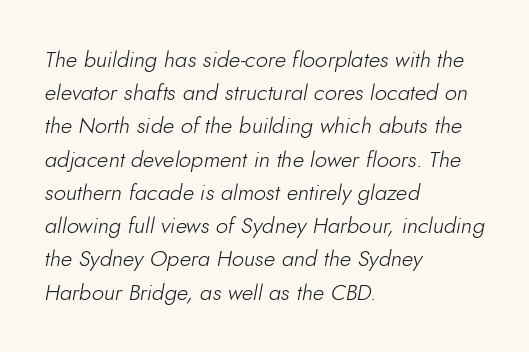
Short note: letters normally spaced. This sample is left-justified, so line endings fall wherever the words run out. No word sits above an underline. Quick note: italic. Weight: not bold — regular or lighter.
